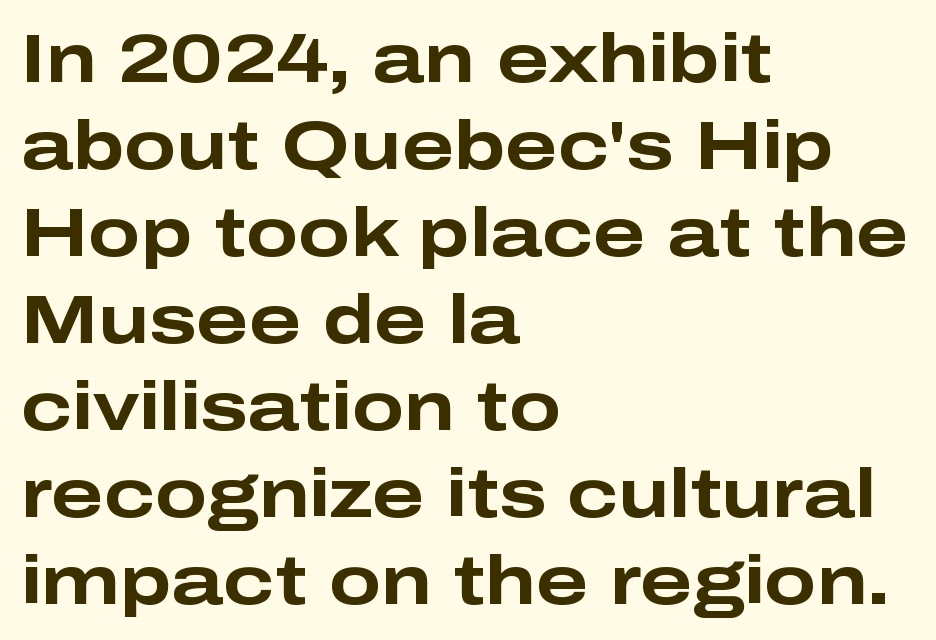
{"serif": "no", "italic": "no", "bold": "yes", "weight": "bold", "width": "wide", "stroke_contrast": "low", "x_height": "medium", "monospaced": "no", "underline": "no", "align": "left", "line_spacing": "normal", "line_spacing_ratio": 1.26, "letter_spacing": "normal", "letter_spacing_em": 0.0, "glyph_px": 69}
